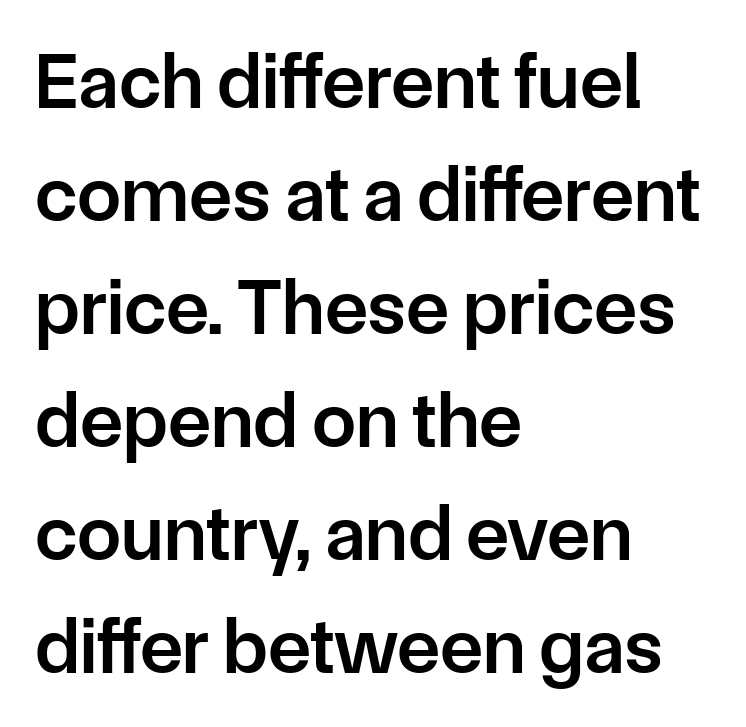
{"serif": "no", "italic": "no", "bold": "semi", "weight": "semibold", "width": "normal", "stroke_contrast": "low", "x_height": "medium", "monospaced": "no", "underline": "no", "align": "left", "line_spacing": "normal", "line_spacing_ratio": 1.43, "letter_spacing": "normal", "letter_spacing_em": 0.0, "glyph_px": 79}
